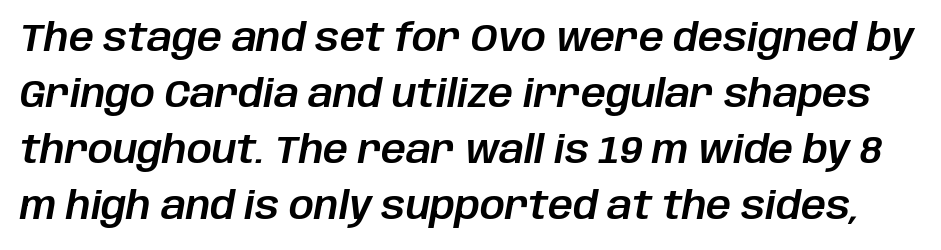
Q: Is the text italic (slanted)? A: Yes, it leans right by about 10 degrees.
Q: Is the text underlined? A: No.
Q: Is the spacing between letters normal or unusually wide? A: Normal.
Q: Is the spacing between lines tight, normal or loose? A: Normal.
Q: Width (condensed, normal, or wide)? A: Normal.
Q: Stroke contrast? A: Low.
Q: x-height? A: Large.
Q: Monospaced? A: No.
